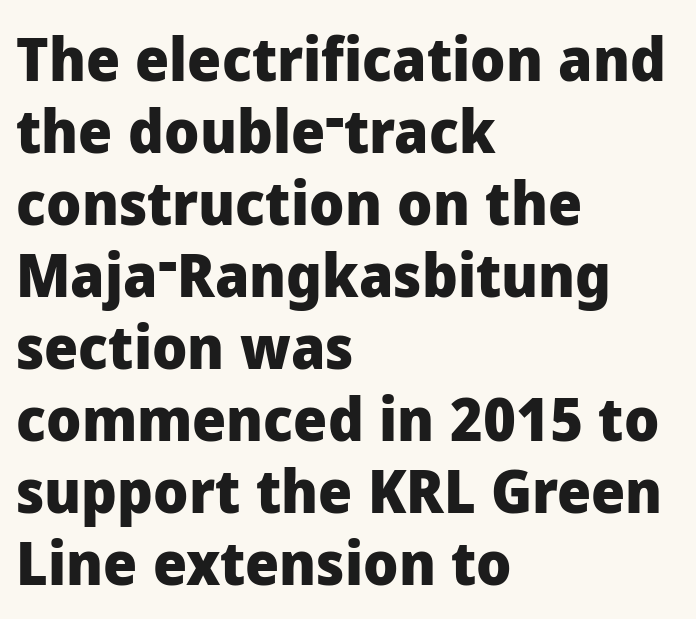
The typeface chosen for these lines omits serifs. The area under the type is left untouched. Character widths vary here, with narrow letters taking less room than wide ones. Typographic density is high because the face is bold. Nothing unusual about the tracking: characters are spaced as the font intends.
